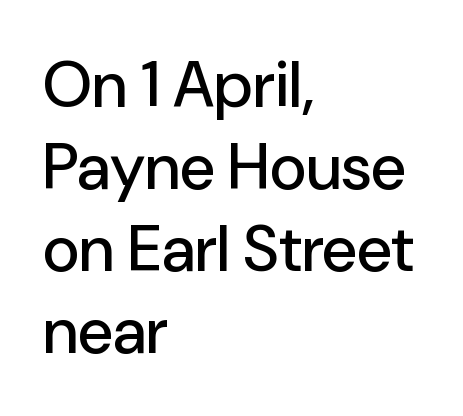
{"serif": "no", "italic": "no", "width": "normal", "stroke_contrast": "low", "x_height": "medium", "monospaced": "no", "underline": "no", "align": "left", "line_spacing": "normal", "line_spacing_ratio": 1.28, "letter_spacing": "normal", "letter_spacing_em": 0.0, "glyph_px": 64}
